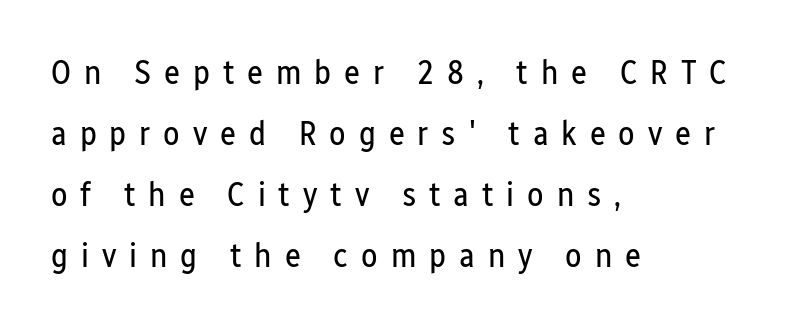
Q: Is the text bold? A: No.
Q: Is the text italic (slanted)? A: No, it is upright.
Q: Is the typeface a serif or a sans-serif typeface? A: Sans-serif.
Q: Is the text underlined? A: No.
Q: How is the paragraph aligned? A: Left-aligned.
Q: Is the spacing between letters normal or unusually wide? A: Unusually wide.
Q: Width (condensed, normal, or wide)? A: Condensed.
Q: Stroke contrast? A: Low.
Q: x-height? A: Medium.
Q: Monospaced? A: No.
